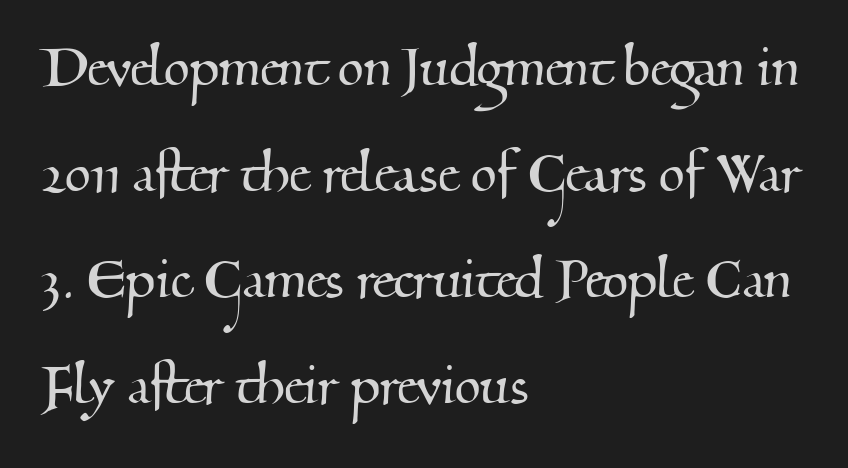
No word sits above an underline. Vertically, the passage feels balanced, rows spaced as you'd expect. Standard letterfit; no display-style spreading of the glyphs. The rendering uses natural spacing where letterforms have individual widths. I'd call this a serif setting — the letters wear small feet.
